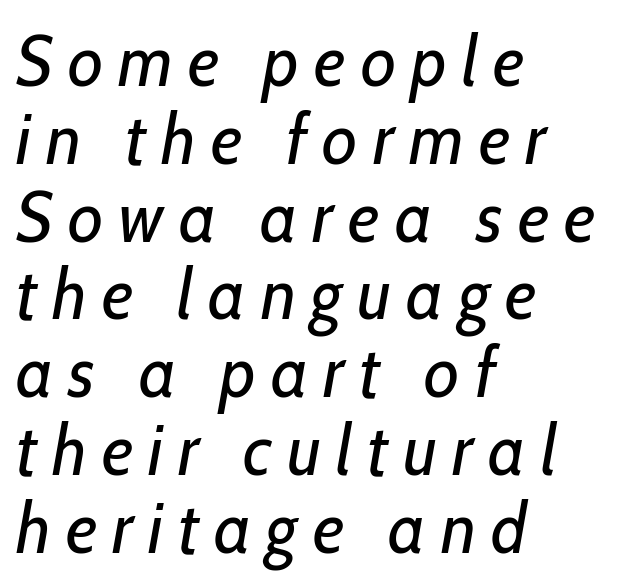
The image shows 72 px regular-weight, condensed type, italic (leaning right); set left-aligned, tight line spacing (1.08x), unusually wide letter spacing (+0.21 em), not underlined; low stroke contrast and a medium x-height.
